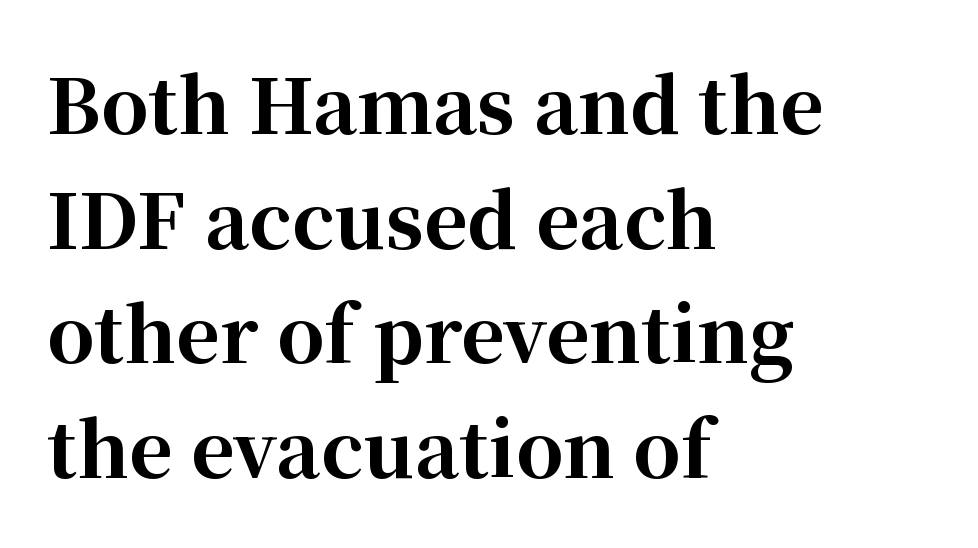
Does the leading feel generous? No, just average. Look at the stroke-to-counter ratio: heavy, a bold. Has an underline been added? It has not. The type sits square on the baseline with zero lean.
